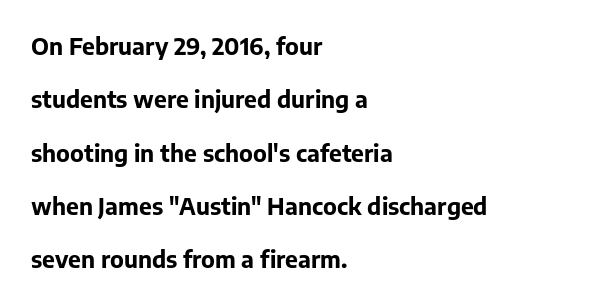
Q: Is the text bold? A: Yes.
Q: Is the text italic (slanted)? A: No, it is upright.
Q: Is the text underlined? A: No.
Q: How is the paragraph aligned? A: Left-aligned.
Q: Is the spacing between letters normal or unusually wide? A: Normal.
Q: Is the spacing between lines tight, normal or loose? A: Loose.
